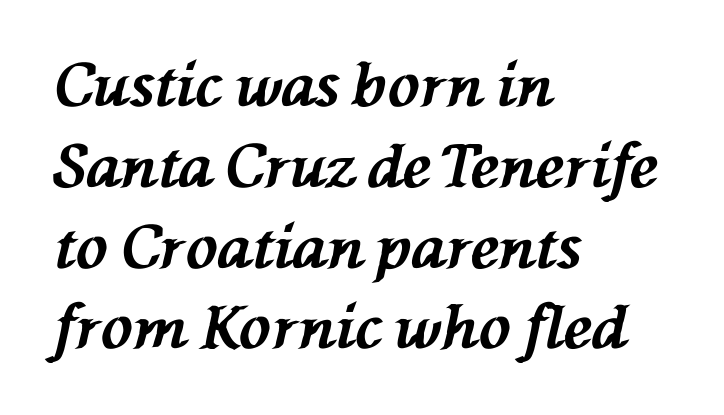
Q: Is the text bold? A: Yes.
Q: Is the text italic (slanted)? A: Yes, it leans left by about 76 degrees.
Q: Is the text underlined? A: No.
Q: How is the paragraph aligned? A: Left-aligned.
Q: Is the spacing between letters normal or unusually wide? A: Normal.
Q: Is the spacing between lines tight, normal or loose? A: Normal.
Q: Width (condensed, normal, or wide)? A: Normal.
Q: Stroke contrast? A: Medium.
Q: x-height? A: Medium.
Q: Monospaced? A: No.
